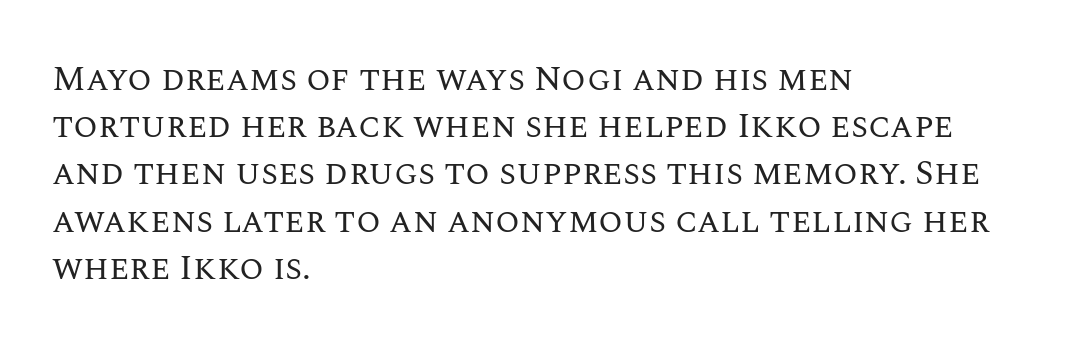
The image shows 35 px regular-weight type, upright; set left-aligned, normal line spacing (1.35x), normal letter spacing, not underlined; medium stroke contrast and a large x-height.
